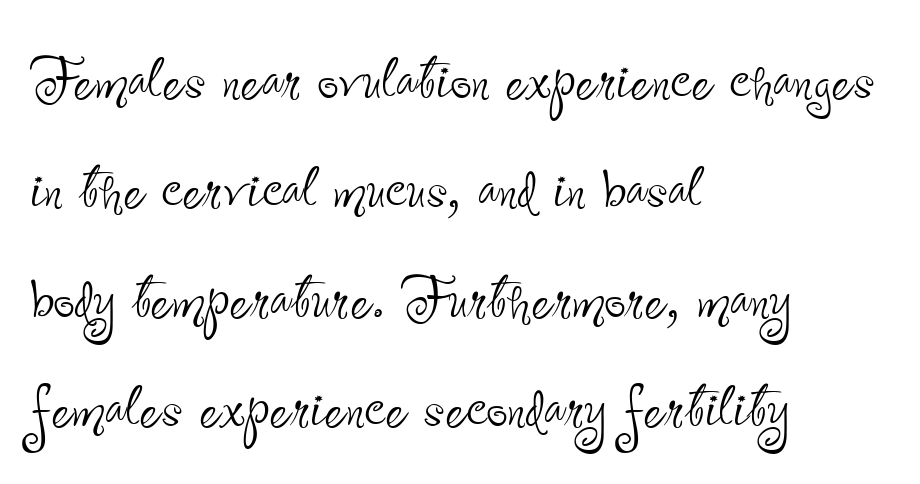
Q: Is the text bold? A: No.
Q: Is the text italic (slanted)? A: Yes.
Q: Is the typeface a serif or a sans-serif typeface? A: Sans-serif.
Q: Is the text underlined? A: No.
Q: How is the paragraph aligned? A: Left-aligned.
Q: Is the spacing between letters normal or unusually wide? A: Normal.
Q: Is the spacing between lines tight, normal or loose? A: Normal.
Q: Width (condensed, normal, or wide)? A: Condensed.
Q: Stroke contrast? A: Low.
Q: x-height? A: Small.
Q: Monospaced? A: No.
